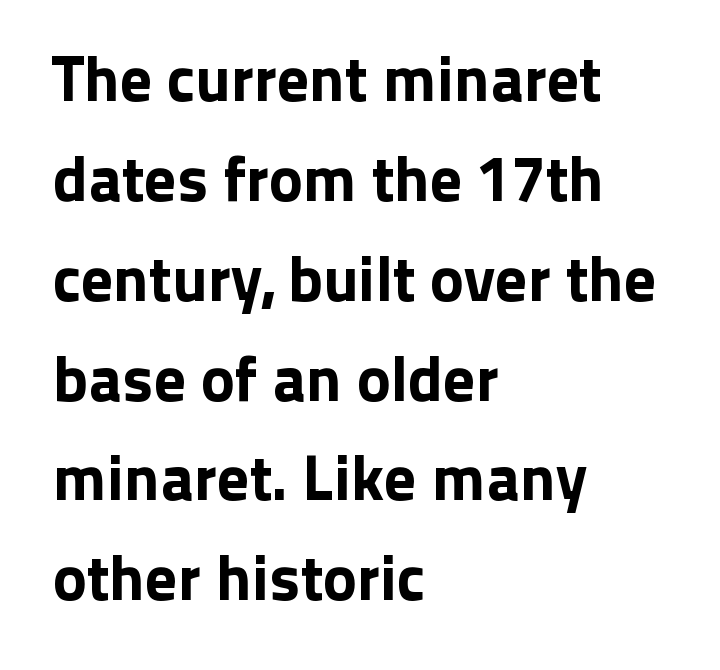
{"serif": "no", "italic": "no", "width": "normal", "stroke_contrast": "low", "x_height": "medium", "monospaced": "no", "underline": "no", "align": "left", "line_spacing": "normal", "line_spacing_ratio": 1.56, "letter_spacing": "normal", "letter_spacing_em": 0.0, "glyph_px": 64}
